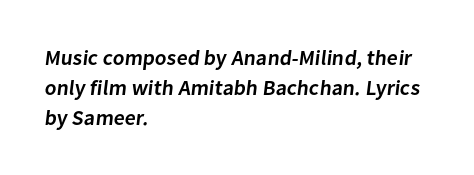
{"bold": "semi", "underline": "no", "align": "left", "line_spacing": "normal", "line_spacing_ratio": 1.42, "letter_spacing": "normal", "letter_spacing_em": 0.0, "glyph_px": 21}
